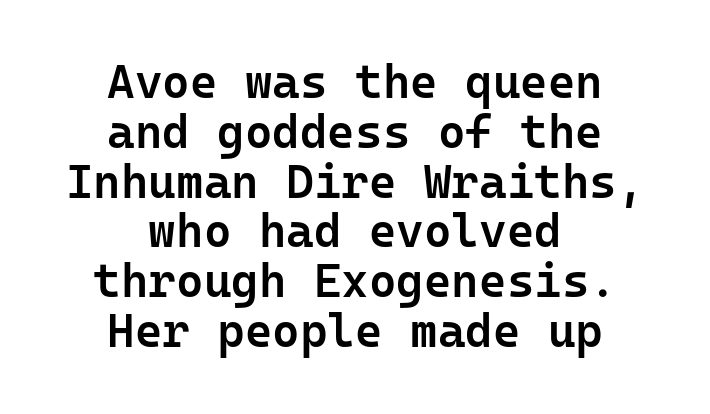
On the weight axis this lands at semibold, roughly 600. Casual observation: everything's sitting right in the middle. A roman cut, with each character standing at attention. These lines keep a tight, regular rhythm from letter to letter. Spacing verdict: monospaced, one width for all characters.
